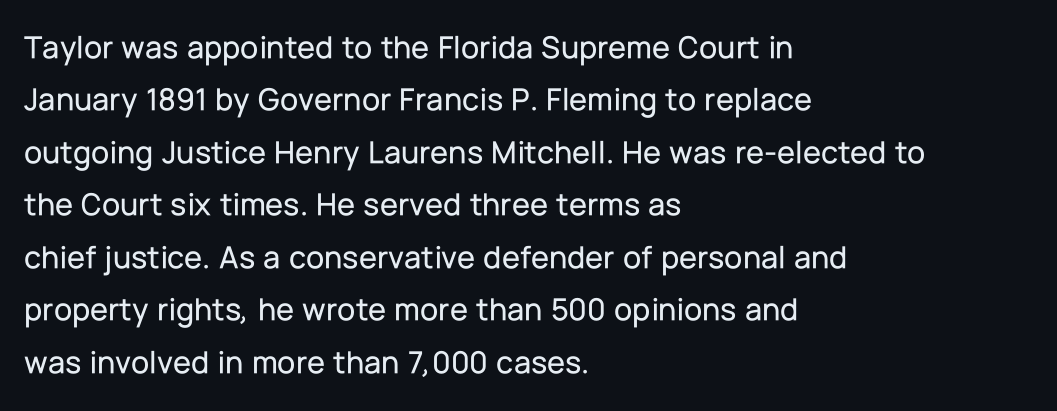
Q: Is the text italic (slanted)? A: No, it is upright.
Q: Is the typeface a serif or a sans-serif typeface? A: Sans-serif.
Q: Is the text underlined? A: No.
Q: How is the paragraph aligned? A: Left-aligned.
Q: Is the spacing between letters normal or unusually wide? A: Normal.
Q: Is the spacing between lines tight, normal or loose? A: Normal.
Q: Width (condensed, normal, or wide)? A: Normal.
Q: Stroke contrast? A: Low.
Q: x-height? A: Medium.
Q: Monospaced? A: No.
